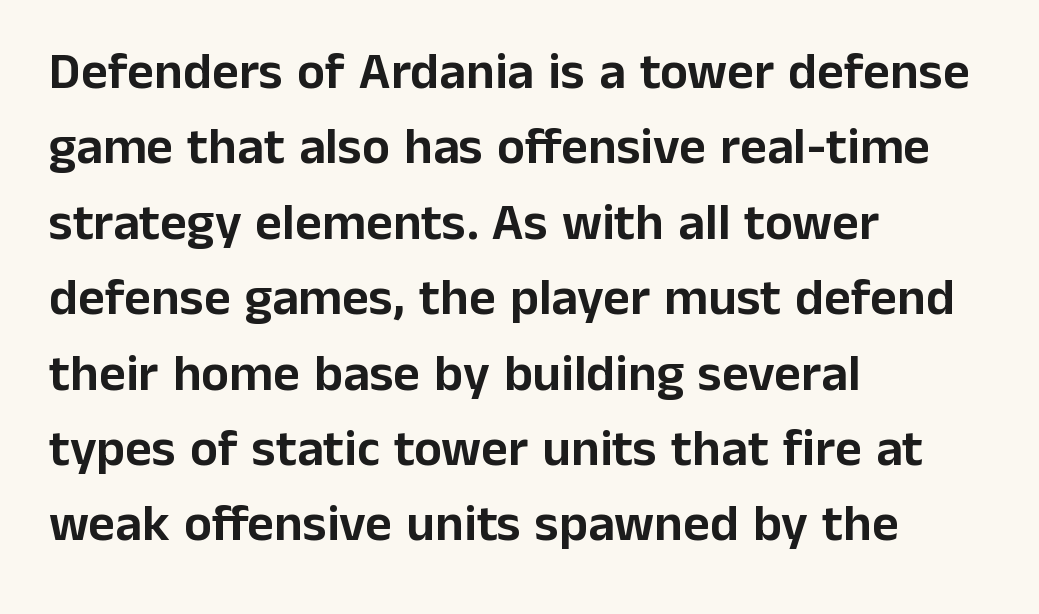
The image shows 52 px sans-serif type, upright; set left-aligned, normal line spacing (1.45x), normal letter spacing, not underlined; low stroke contrast and a medium x-height.
